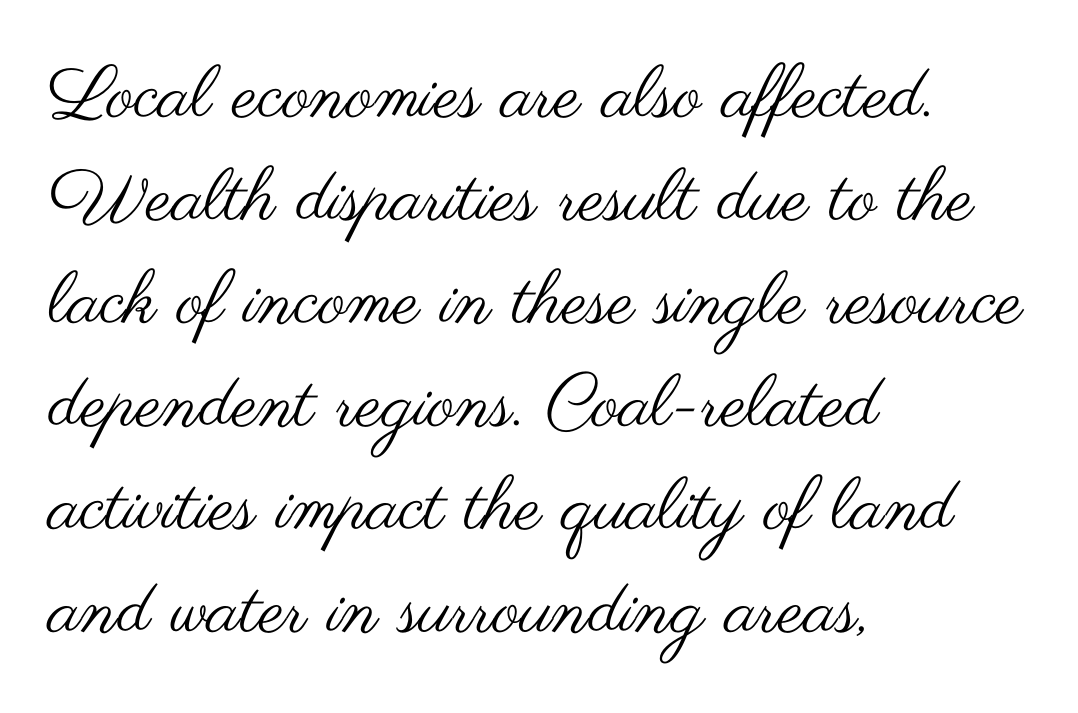
A typesetter would label this face a sans. Stroke thickness stays within the range of a standard reading face or lighter. Looks like regular typesetting: each glyph gets only the width it needs. Nobody drew a line under any word here.
